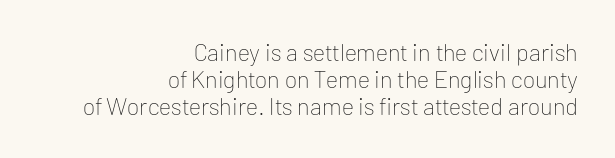
Compared with a flush-left layout, this one pins lines to the opposite, right side. Very little white space separates one row of letters from the next. No extra ink here — the face is not bold. The horizontal fit of the characters is conventional and even. Clear beneath every line of the passage.
